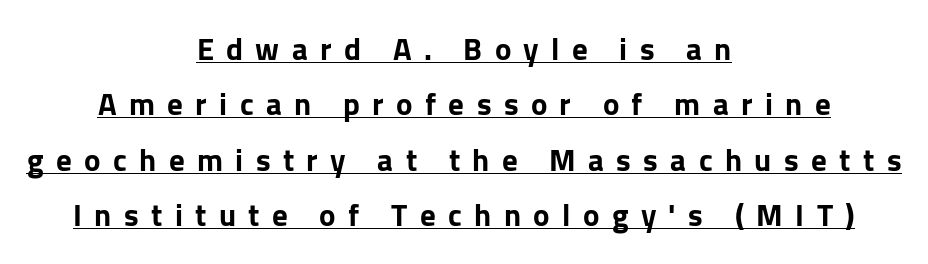
{"serif": "no", "italic": "no", "bold": "yes", "weight": "bold", "width": "normal", "stroke_contrast": "low", "x_height": "medium", "monospaced": "no", "underline": "yes", "align": "center", "line_spacing_ratio": 1.79, "letter_spacing": "wide", "letter_spacing_em": 0.4, "glyph_px": 31}
